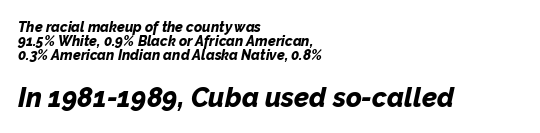
The image shows 27 px bold type, italic (leaning right); set left-aligned, tight line spacing (0.99x), normal letter spacing, not underlined; the second (bottom) block is 1.93x larger.
